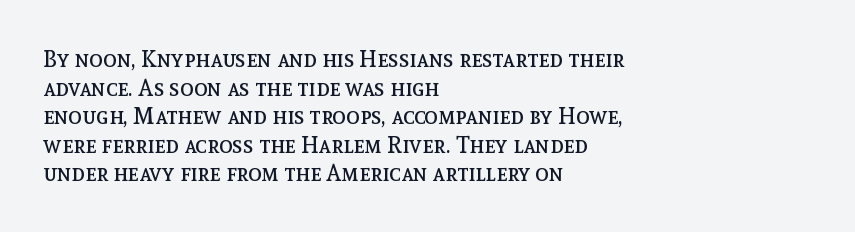
Q: Is the text bold? A: No.
Q: Is the text italic (slanted)? A: No, it is upright.
Q: Is the text underlined? A: No.
Q: How is the paragraph aligned? A: Left-aligned.
Q: Is the spacing between letters normal or unusually wide? A: Normal.
